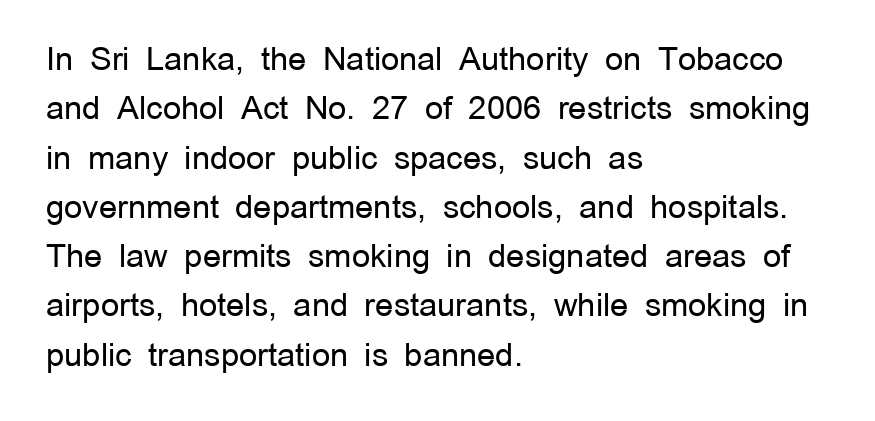
Q: Is the text bold? A: No.
Q: Is the text italic (slanted)? A: No, it is upright.
Q: Is the typeface a serif or a sans-serif typeface? A: Sans-serif.
Q: Is the text underlined? A: No.
Q: How is the paragraph aligned? A: Left-aligned.
Q: Is the spacing between letters normal or unusually wide? A: Normal.
Q: Is the spacing between lines tight, normal or loose? A: Normal.
Q: Width (condensed, normal, or wide)? A: Normal.
Q: Stroke contrast? A: Low.
Q: x-height? A: Medium.
Q: Monospaced? A: No.
